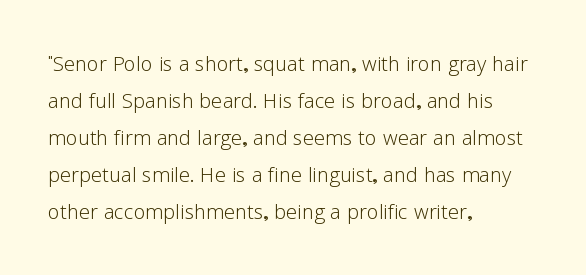
Reading down the block, your eye returns to a fixed left position each line. Tall strokes in this sample are plumb rather than angled. The rendering uses a moderate line-height, typical for paragraphs. This is not heavy type; no bold has been used. Any mark beneath the type? The region is blank. Each word holds together tightly as a unit, with standard inter-letter gaps.
